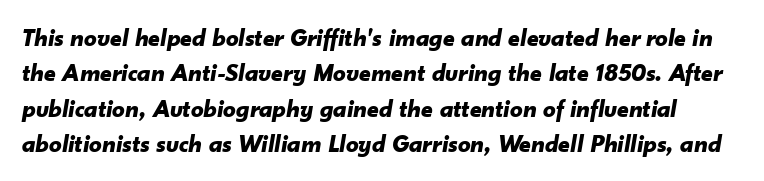
Q: Is the text bold? A: Yes.
Q: Is the text italic (slanted)? A: Yes, it leans right by about 10 degrees.
Q: Is the text underlined? A: No.
Q: Is the spacing between letters normal or unusually wide? A: Normal.
Q: Is the spacing between lines tight, normal or loose? A: Normal.
